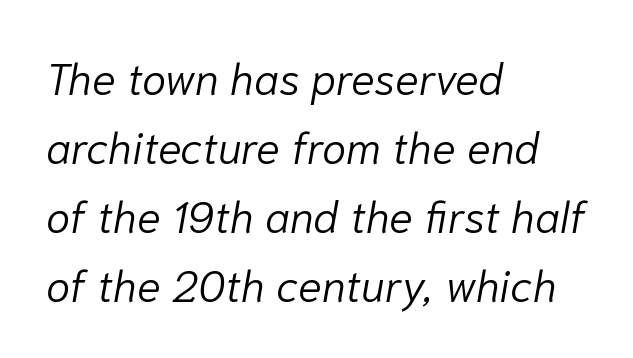
{"italic": "yes", "lean": "right", "slant_degrees": 10, "bold": "no", "weight": "light", "width": "normal", "stroke_contrast": "low", "x_height": "medium", "monospaced": "no", "underline": "no", "align": "left", "line_spacing": "normal", "line_spacing_ratio": 1.57, "letter_spacing": "normal", "letter_spacing_em": 0.0, "glyph_px": 44}
